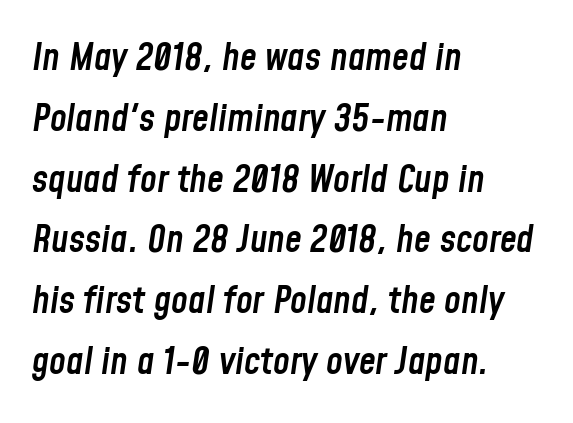
The image shows 38 px semibold, condensed type, italic (leaning right); set left-aligned, normal line spacing (1.6x), normal letter spacing, not underlined; low stroke contrast and a medium x-height.
